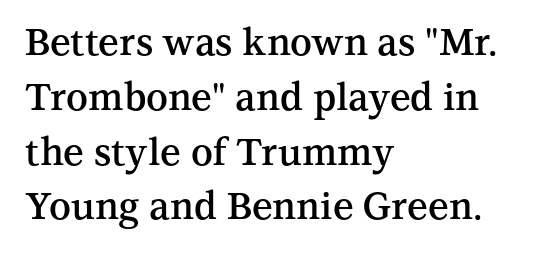
The image shows 37 px semibold serif type, upright; set left-aligned, normal line spacing (1.48x), normal letter spacing, not underlined; medium stroke contrast and a medium x-height.
